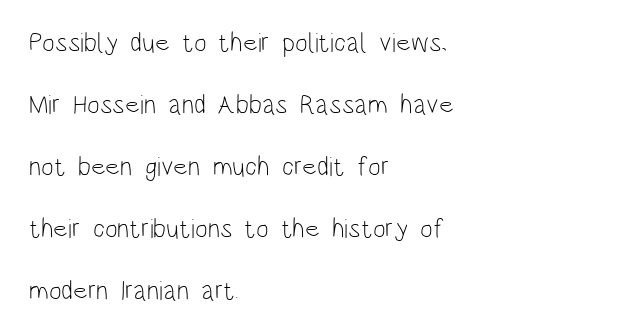
{"italic": "no", "bold": "no", "underline": "no", "align": "left", "line_spacing": "loose", "line_spacing_ratio": 2.3, "letter_spacing": "normal", "letter_spacing_em": 0.0, "glyph_px": 27}
